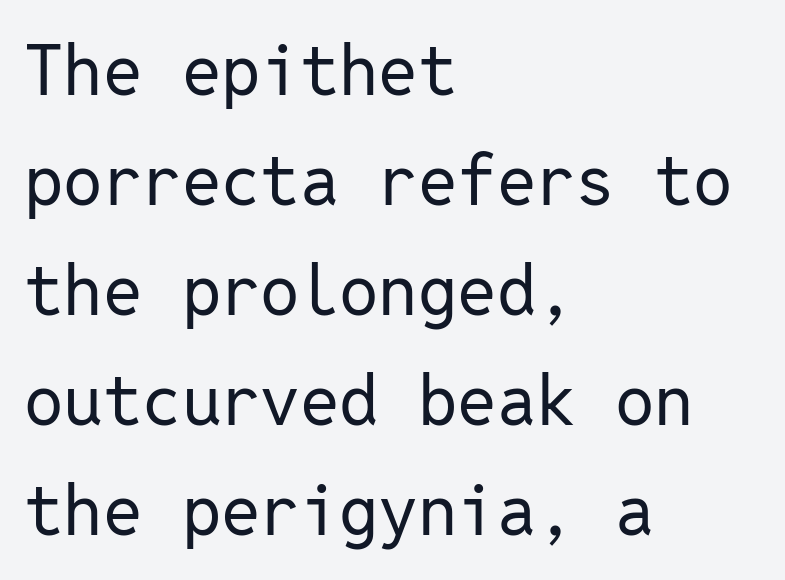
The image shows 70 px regular-weight sans-serif type, upright, monospaced; set left-aligned, normal line spacing (1.57x), normal letter spacing, not underlined; low stroke contrast and a medium x-height.
